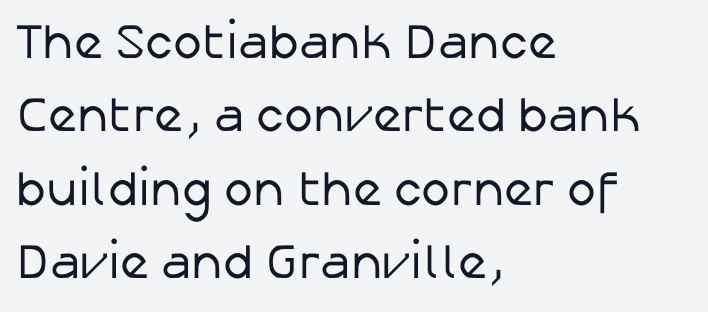
Q: Is the text bold? A: No.
Q: Is the text italic (slanted)? A: No, it is upright.
Q: Is the typeface a serif or a sans-serif typeface? A: Sans-serif.
Q: Is the text underlined? A: No.
Q: How is the paragraph aligned? A: Left-aligned.
Q: Is the spacing between letters normal or unusually wide? A: Normal.
Q: Is the spacing between lines tight, normal or loose? A: Normal.
Q: Width (condensed, normal, or wide)? A: Normal.
Q: Stroke contrast? A: Low.
Q: x-height? A: Medium.
Q: Monospaced? A: No.
